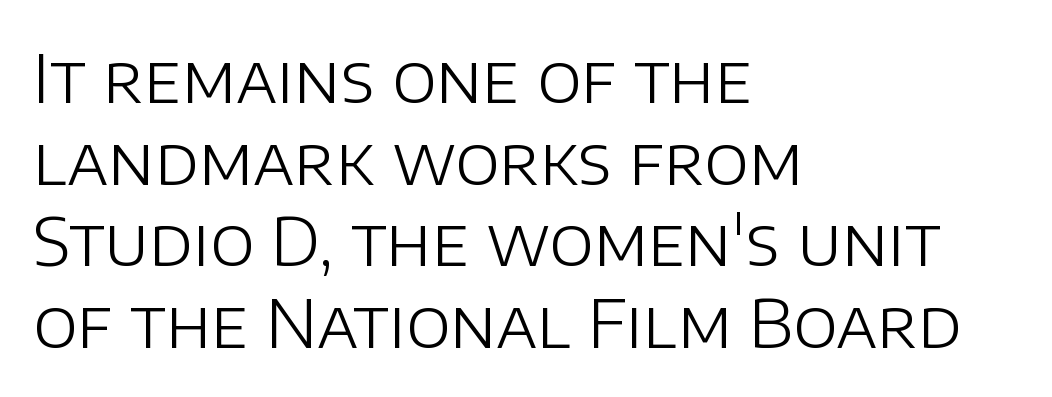
Think of a printed novel: that variable character pitch is what you see here. The font's upright variant was chosen for this text. The letters look calm and open, with moderate or lighter stems. The type is set solid horizontally, with unmodified tracking. Nothing sits at the stroke ends, so this counts as sans-serif.
